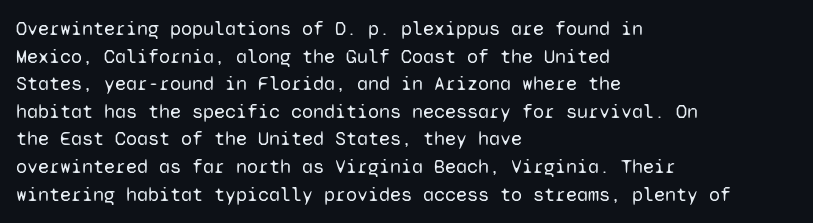
Q: Is the text bold? A: No.
Q: Is the text italic (slanted)? A: No, it is upright.
Q: Is the text underlined? A: No.
Q: How is the paragraph aligned? A: Left-aligned.
Q: Is the spacing between letters normal or unusually wide? A: Normal.
Q: Is the spacing between lines tight, normal or loose? A: Normal.
